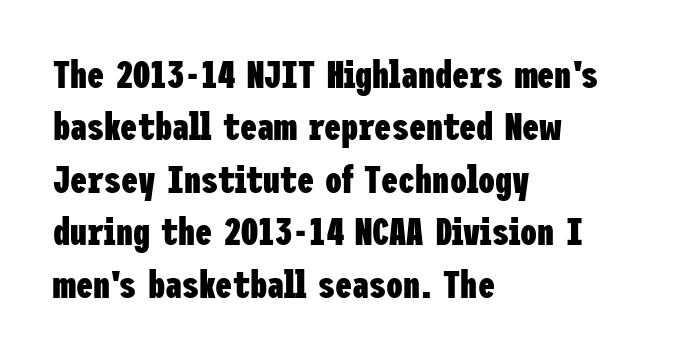
The image shows 38 px heavy, condensed sans-serif type, upright; set left-aligned, normal line spacing (1.38x), normal letter spacing, not underlined; low stroke contrast and a medium x-height.
